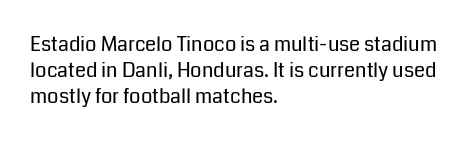
The image shows 20 px text type, upright; set left-aligned, normal line spacing (1.3x), normal letter spacing, not underlined.
